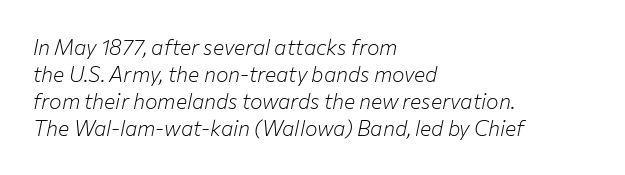
The image shows 21 px text type, italic (leaning right); set left-aligned, normal line spacing (1.29x), normal letter spacing, not underlined.
